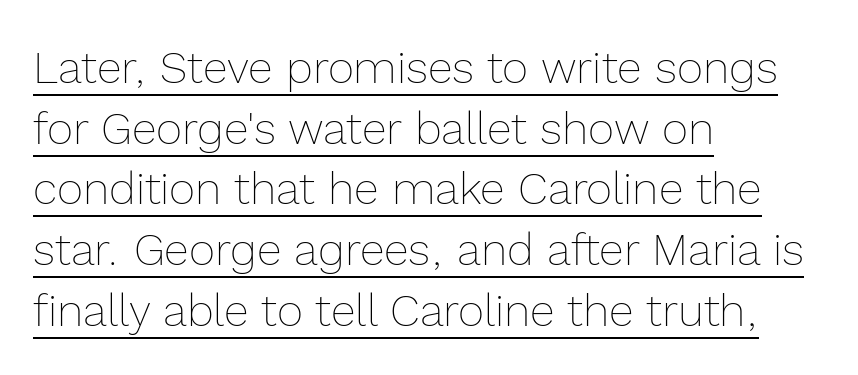
Q: Is the text bold? A: No.
Q: Is the text italic (slanted)? A: No, it is upright.
Q: Is the text underlined? A: Yes.
Q: How is the paragraph aligned? A: Left-aligned.
Q: Is the spacing between letters normal or unusually wide? A: Normal.
Q: Is the spacing between lines tight, normal or loose? A: Normal.
Q: Width (condensed, normal, or wide)? A: Normal.
Q: x-height? A: Medium.
Q: Monospaced? A: No.
